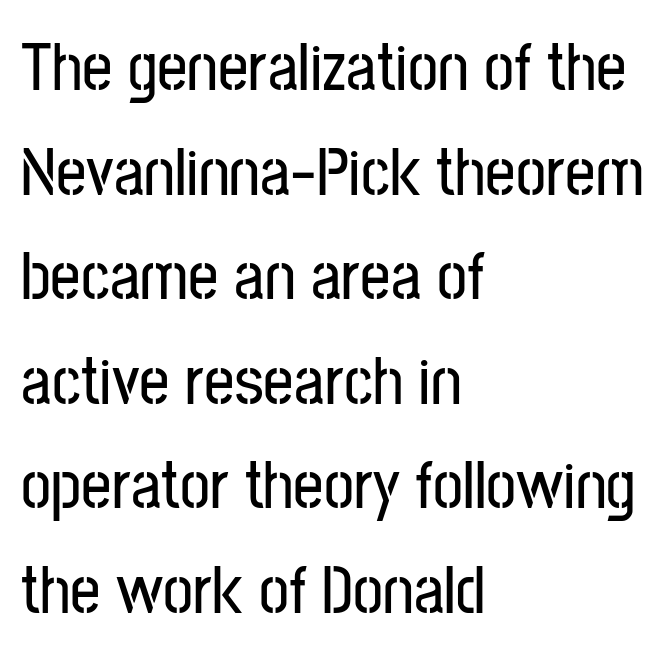
The image shows 67 px condensed sans-serif type, upright; set left-aligned, normal line spacing (1.56x), normal letter spacing, not underlined; low stroke contrast and a medium x-height.
